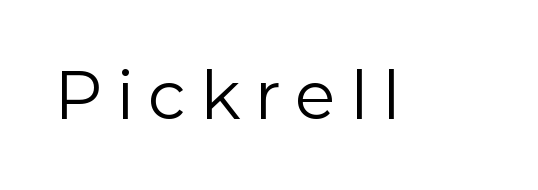
The image shows 67 px regular-weight sans-serif type, upright; set unusually wide letter spacing (+0.21 em), not underlined; low stroke contrast and a medium x-height.
